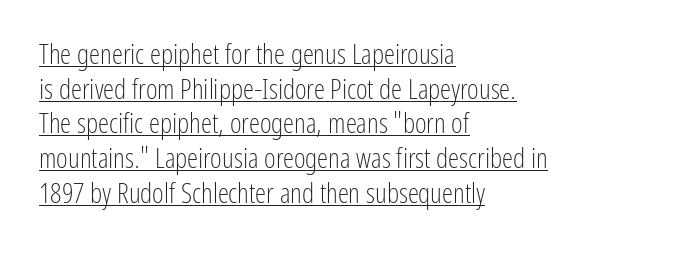
{"serif": "no", "italic": "no", "bold": "no", "weight": "light", "width": "condensed", "stroke_contrast": "low", "x_height": "medium", "monospaced": "no", "underline": "yes", "align": "left", "line_spacing_ratio": 1.24, "letter_spacing": "normal", "letter_spacing_em": 0.0, "glyph_px": 28}
